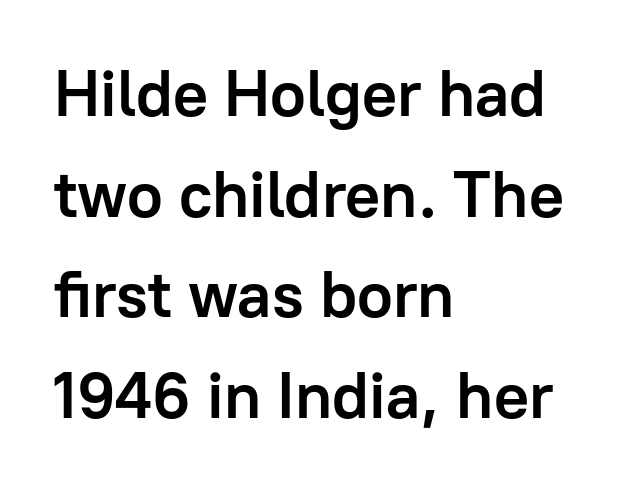
A typesetter would call this leading conventional body-copy spacing. Lines of text with bare space underneath. Typographic density is high because the face is bold. Each line starts at the same left margin while the right side varies.
